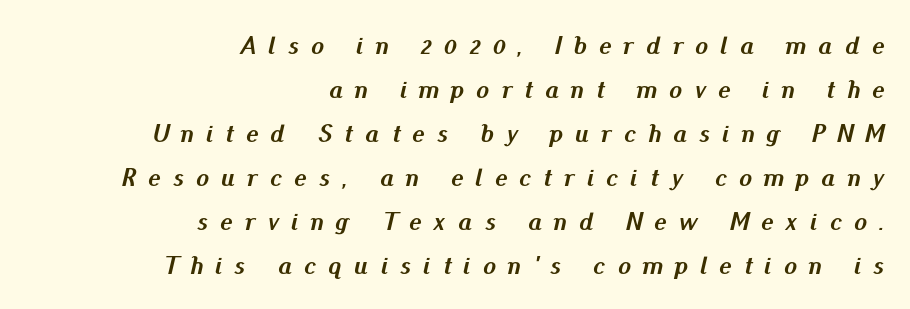
{"italic": "yes", "lean": "right", "slant_degrees": 13, "bold": "yes", "underline": "no", "align": "right", "line_spacing": "normal", "line_spacing_ratio": 1.69, "letter_spacing": "wide", "letter_spacing_em": 0.47, "glyph_px": 26}
